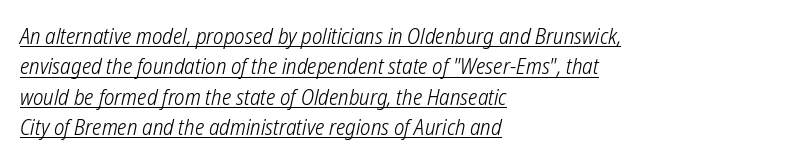
The tracking reads as untouched default to a designer's eye. No extra ink here — the face is not bold. Each line starts at the same left margin while the right side varies. Compared with undecorated copy, this sample adds a rule below the words. Line spacing here is normal.
